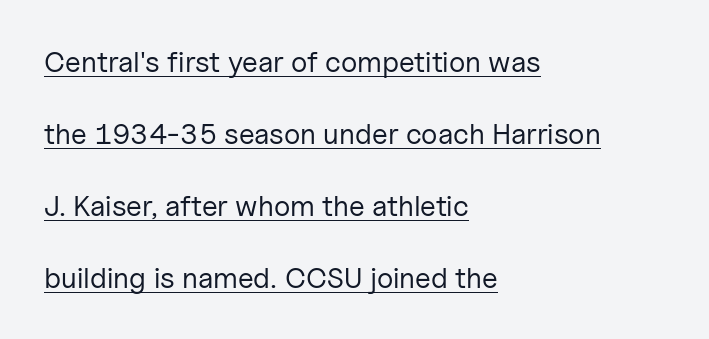
{"serif": "no", "italic": "no", "bold": "no", "weight": "regular", "width": "normal", "stroke_contrast": "low", "x_height": "medium", "monospaced": "no", "underline": "yes", "align": "left", "line_spacing": "loose", "line_spacing_ratio": 2.48, "letter_spacing": "normal", "letter_spacing_em": 0.0, "glyph_px": 29}
